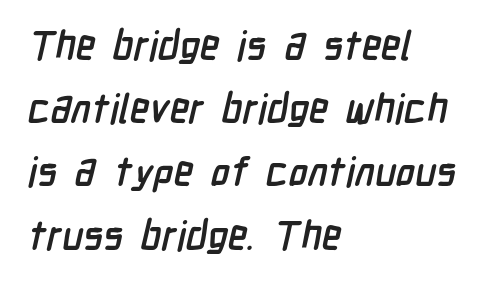
{"serif": "no", "bold": "yes", "weight": "semibold", "width": "condensed", "stroke_contrast": "low", "x_height": "medium", "monospaced": "no", "underline": "no", "align": "left", "line_spacing": "normal", "line_spacing_ratio": 1.58, "letter_spacing": "normal", "letter_spacing_em": 0.0, "glyph_px": 40}
